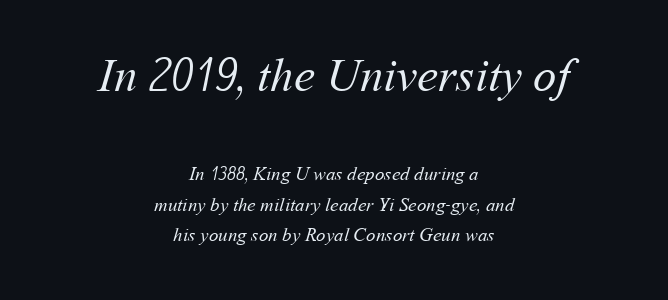
{"bold": "no", "weight": "regular", "width": "normal", "stroke_contrast": "medium", "x_height": "medium", "monospaced": "no", "underline": "no", "align": "center", "line_spacing": "normal", "line_spacing_ratio": 1.59, "letter_spacing": "normal", "letter_spacing_em": 0.0, "larger_block": "first", "size_ratio": 2.47, "glyph_px": 47}
